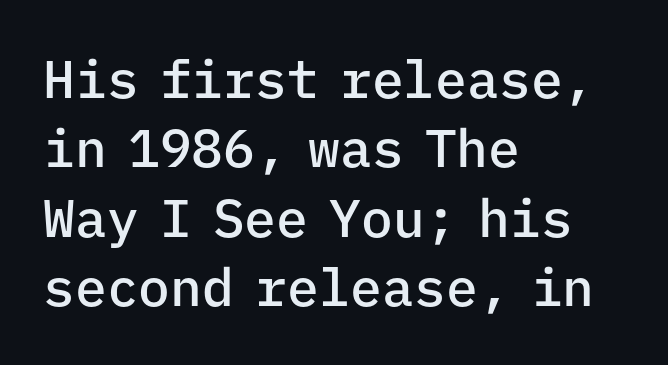
The image shows 53 px semibold sans-serif type, upright, monospaced; set left-aligned, normal line spacing (1.31x), normal letter spacing, not underlined; low stroke contrast and a medium x-height.
